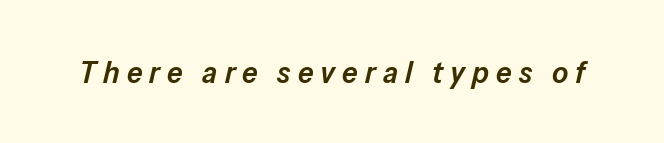
{"italic": "yes", "lean": "right", "slant_degrees": 13, "bold": "semi", "weight": "semibold", "width": "normal", "stroke_contrast": "low", "x_height": "medium", "monospaced": "no", "underline": "no", "letter_spacing": "wide", "letter_spacing_em": 0.23, "glyph_px": 31}
